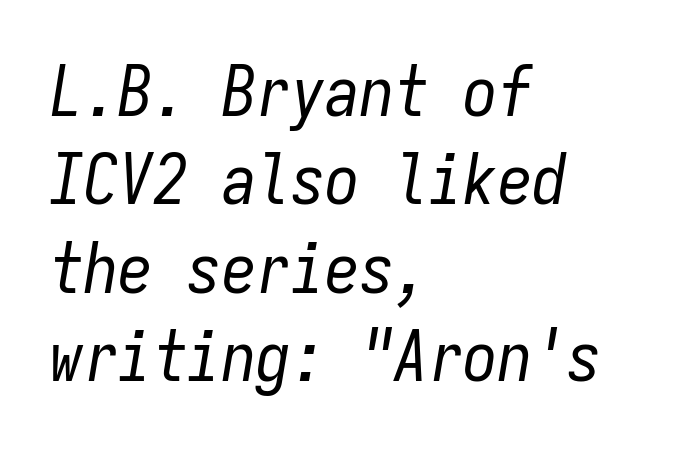
The gap between lines stays unmarked. Is this a fixed-width face? Yes — each glyph sits in an identical cell. The letters look calm and open, with moderate or lighter stems. This sample uses an oblique cut, with every glyph tilted off the vertical. Students, observe: this is what conventionally led text looks like.
